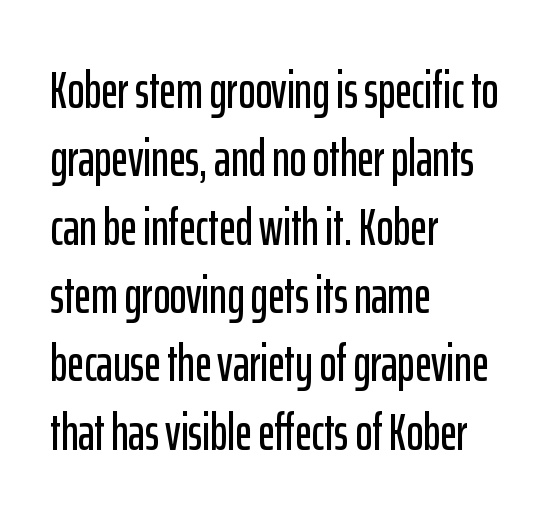
{"serif": "no", "italic": "no", "width": "condensed", "stroke_contrast": "low", "x_height": "medium", "monospaced": "no", "underline": "no", "align": "left", "line_spacing": "normal", "line_spacing_ratio": 1.34, "letter_spacing": "normal", "letter_spacing_em": 0.0, "glyph_px": 51}
